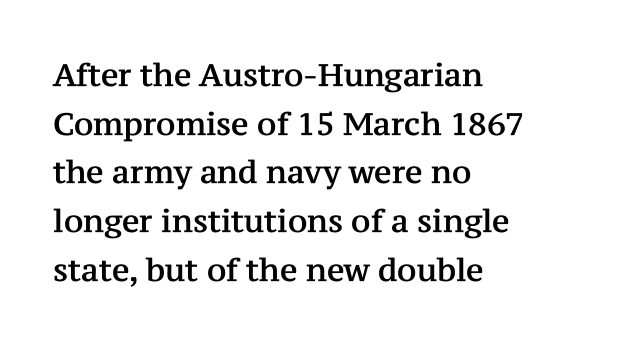
The image shows 31 px serif type, upright; set left-aligned, normal line spacing (1.57x), normal letter spacing, not underlined; medium stroke contrast and a medium x-height.
